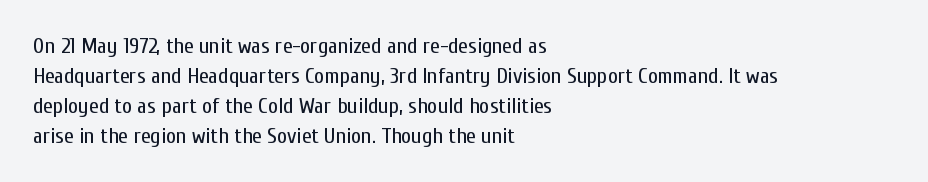
Reading down the column, the eye jumps a familiar distance to each next line. Left-aligned paragraph, ragged on the right. Check under the words: just untouched page. Nope, not italic — everything's standing straight.
